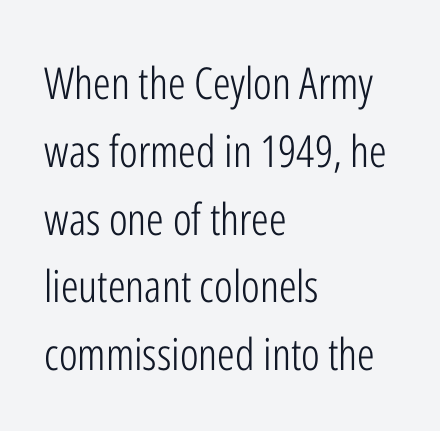
{"serif": "no", "italic": "no", "bold": "no", "weight": "light", "width": "condensed", "stroke_contrast": "low", "x_height": "medium", "monospaced": "no", "underline": "no", "align": "left", "line_spacing": "normal", "line_spacing_ratio": 1.54, "letter_spacing": "normal", "letter_spacing_em": 0.0, "glyph_px": 44}
